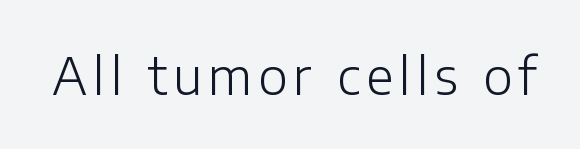
{"serif": "no", "italic": "no", "bold": "no", "weight": "light", "width": "normal", "stroke_contrast": "low", "x_height": "medium", "monospaced": "no", "underline": "no", "glyph_px": 50}
